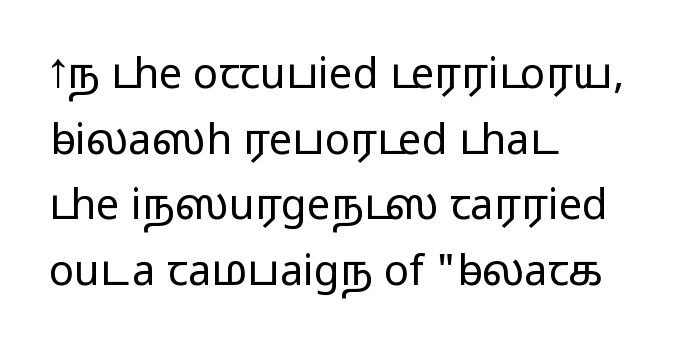
The designer went with a sans here, leaving each stem footless. Default kerning and tracking; the words read as compact shapes. The space directly below the letters is spotless. Summary of vertical rhythm: regular, with standard interline spacing.
